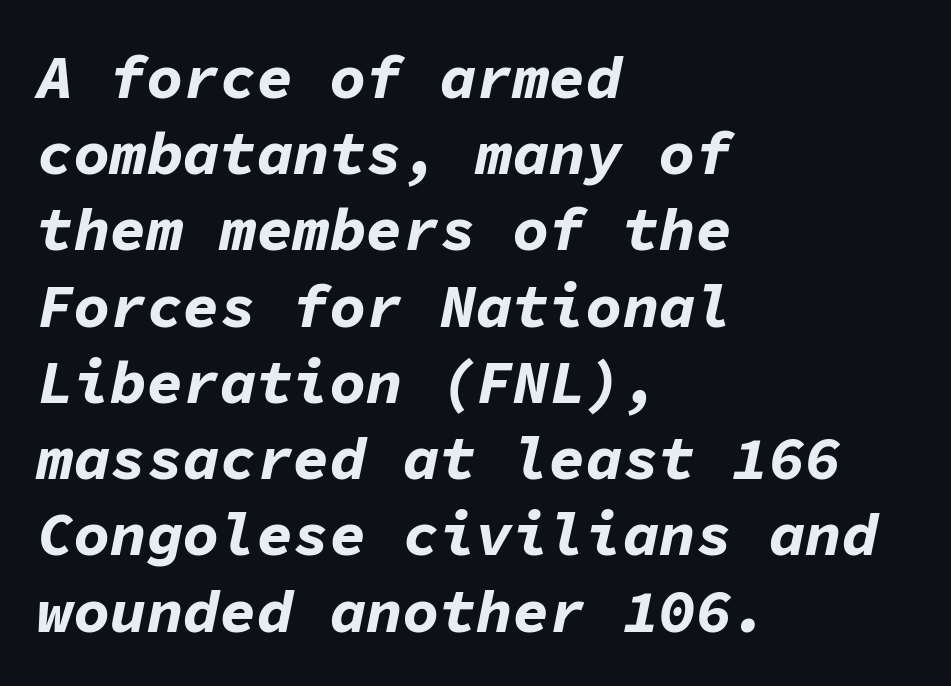
These lines were composed using italics. Each new line begins a customary step beneath the previous one. Line beginnings align vertically; line endings do not. What stands out about the letter spacing? Nothing — it is the standard amount. Strong, thick strokes mark this as bold type.
